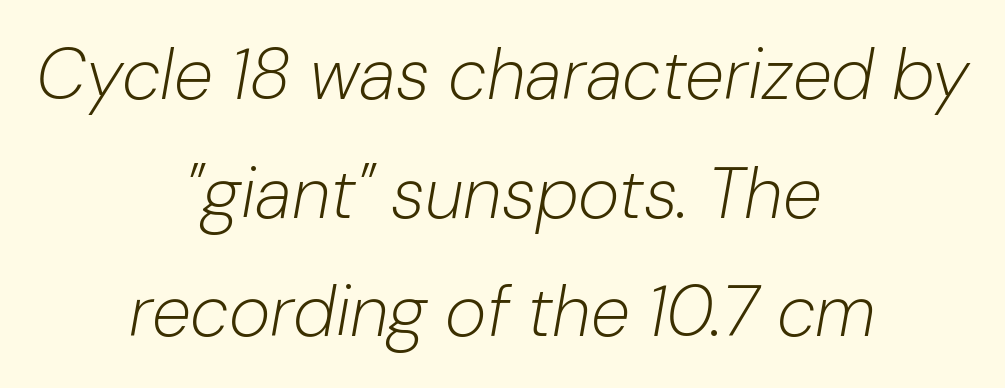
These lines were composed using italics. Caption: standard tracking, unaltered. Check under the words: just untouched page. The rows are spaced the way most documents space them. The cut favours lightness, reaching ordinary text weight at its darkest. This rendering uses center alignment, leaving both contours irregular but symmetric.
